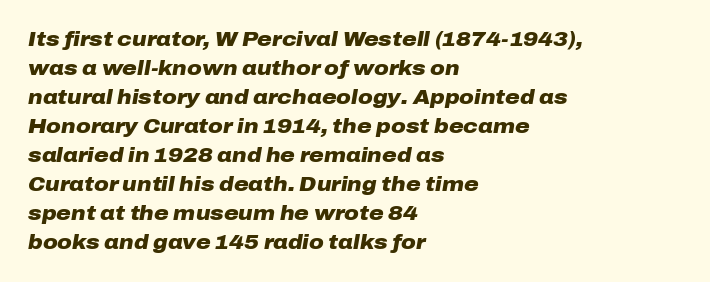
Yep, that's italic — everything's leaning. Line beginnings align vertically; line endings do not. Weight: bold. The rendering keeps characters at their native spacing.
